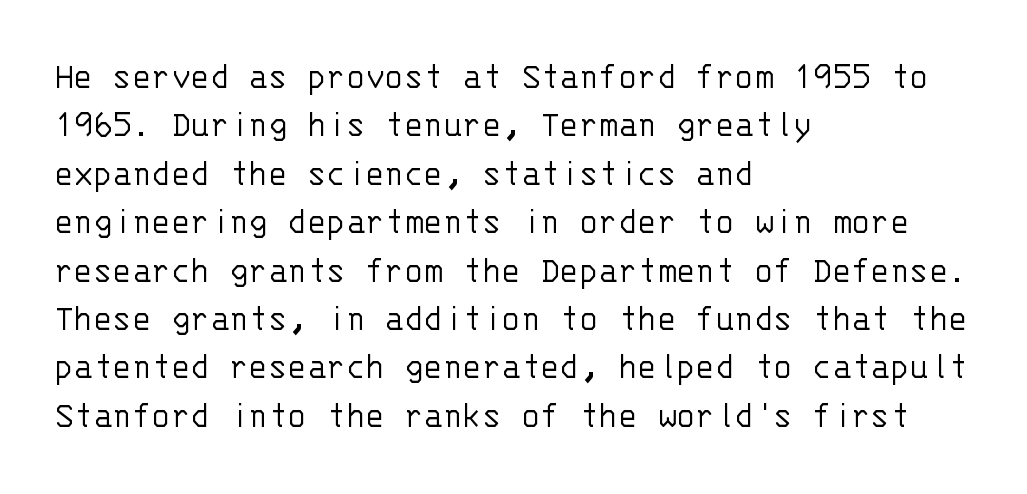
The image shows 40 px light sans-serif type, upright, monospaced; set left-aligned, line spacing 1.21x, normal letter spacing, not underlined; low stroke contrast and a large x-height.
